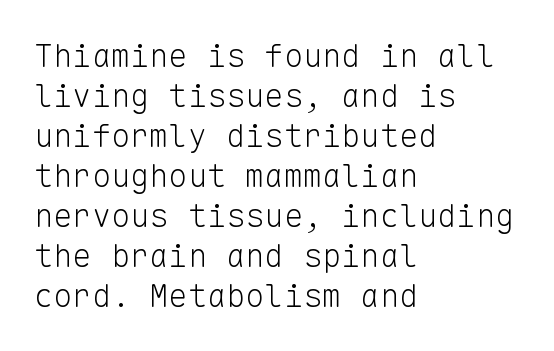
Q: Is the text bold? A: No.
Q: Is the text italic (slanted)? A: No, it is upright.
Q: Is the typeface a serif or a sans-serif typeface? A: Sans-serif.
Q: Is the text underlined? A: No.
Q: How is the paragraph aligned? A: Left-aligned.
Q: Is the spacing between letters normal or unusually wide? A: Normal.
Q: Is the spacing between lines tight, normal or loose? A: Normal.
Q: Width (condensed, normal, or wide)? A: Normal.
Q: Stroke contrast? A: Low.
Q: x-height? A: Medium.
Q: Monospaced? A: Yes.
